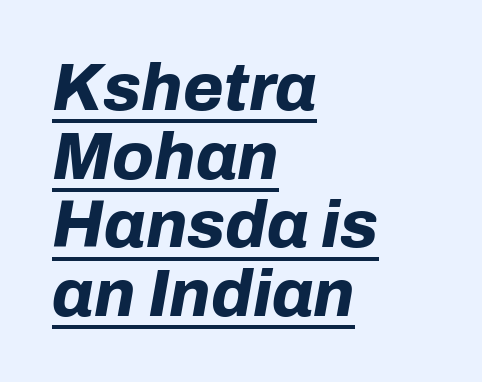
The image shows 66 px bold type, italic (leaning right); set left-aligned, tight line spacing (1.04x), normal letter spacing, underlined; low stroke contrast and a medium x-height.
